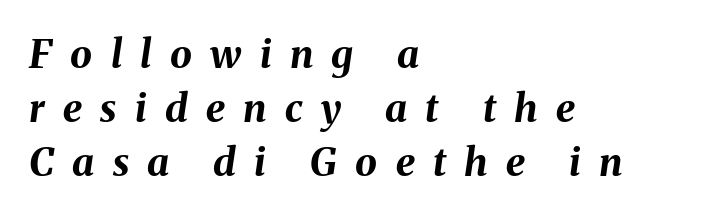
The image shows 39 px bold type, italic (leaning right); set left-aligned, normal line spacing (1.38x), unusually wide letter spacing (+0.47 em), not underlined; medium stroke contrast and a medium x-height.
